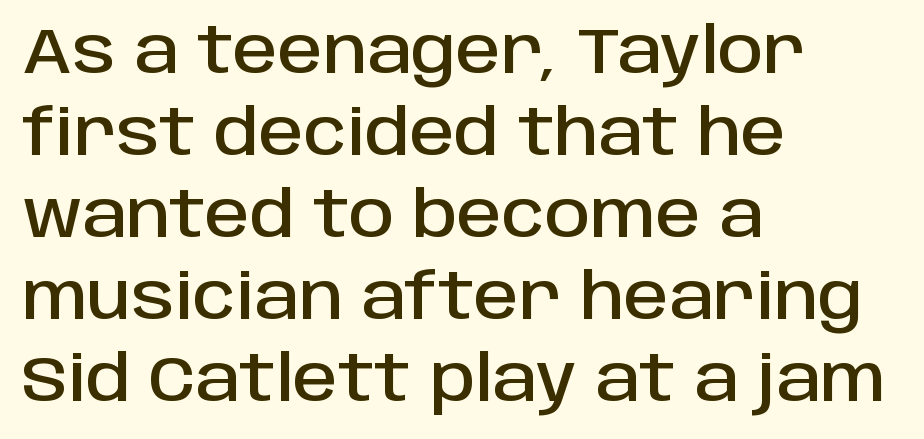
The image shows 63 px sans-serif type, upright; set left-aligned, normal line spacing (1.3x), normal letter spacing, not underlined; low stroke contrast and a large x-height.
